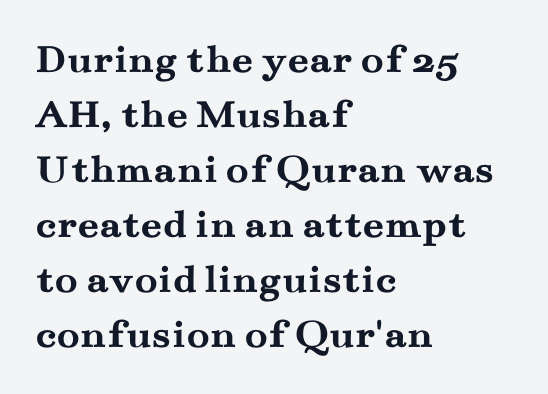
The image shows 42 px semibold, wide serif type, upright; set left-aligned, normal line spacing (1.31x), normal letter spacing, not underlined; medium stroke contrast and a small x-height.
